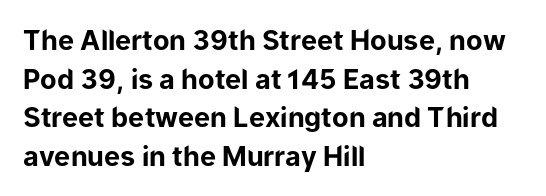
{"italic": "no", "bold": "yes", "underline": "no", "align": "left", "line_spacing": "normal", "line_spacing_ratio": 1.43, "letter_spacing": "normal", "letter_spacing_em": 0.0, "glyph_px": 27}
